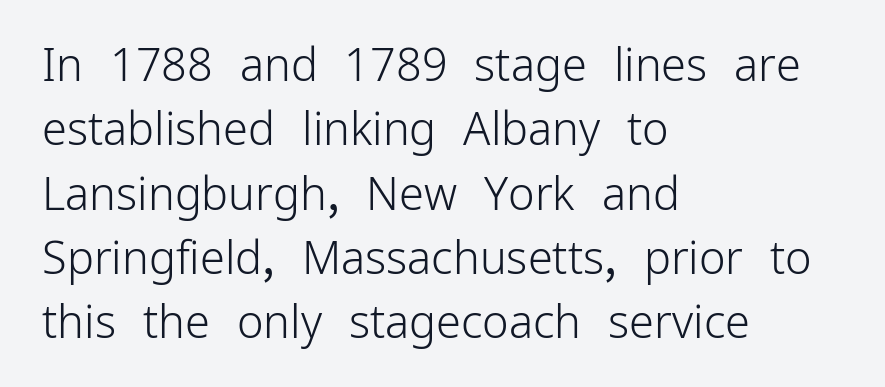
The leading is moderate, giving the passage an even texture. Short and long lines alike share a common starting point at left. Each letter's strokes conclude bluntly, with no projecting serifs. The specimen reads as upright at a glance.
